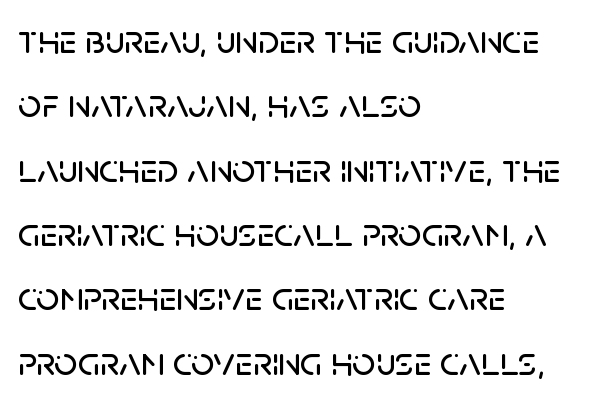
{"serif": "no", "italic": "no", "width": "normal", "stroke_contrast": "low", "x_height": "large", "monospaced": "no", "underline": "no", "align": "left", "line_spacing": "normal", "line_spacing_ratio": 1.57, "letter_spacing": "normal", "letter_spacing_em": 0.0, "glyph_px": 41}
